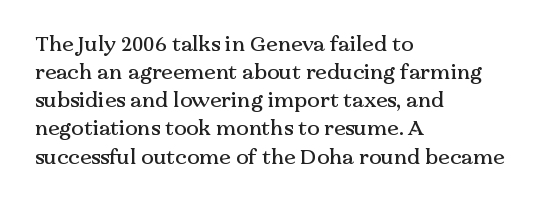
Teacher's note: observe the even left margin — that is flush-left alignment. No italicization has been applied; the sample stays upright. Clear beneath every line of the passage. Honestly, the letter spacing is just normal — you wouldn't notice it. A typesetter would call this leading conventional body-copy spacing.
